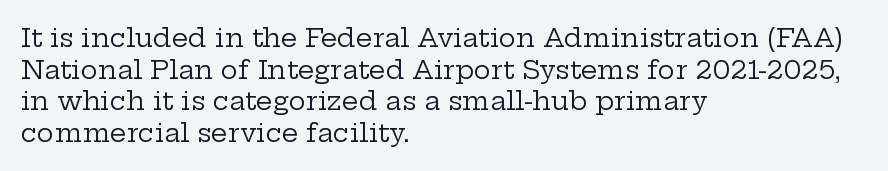
The image shows 26 px text type, upright; set left-aligned, line spacing 1.22x, normal letter spacing, not underlined.
